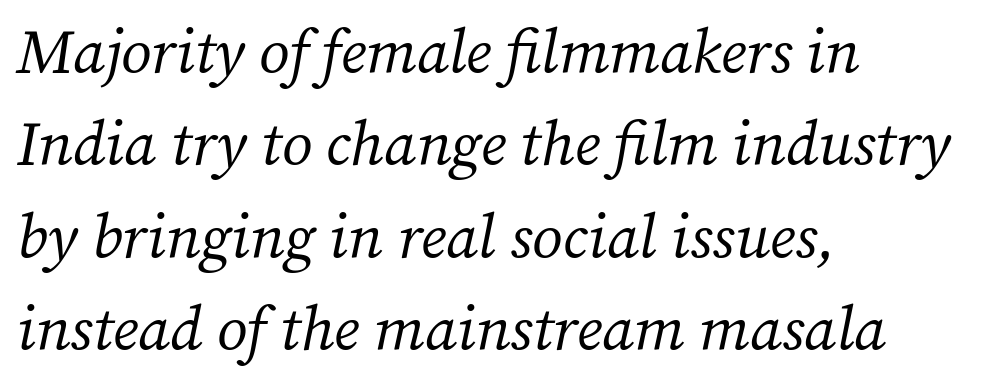
The space beneath each line is pristine and unruled. The lines in this sample share a left origin and differ only in where they stop. This sample has the flowing, uneven cadence of proportional lettering. Characters follow at the spacing the type designer built in. Serif or sans? Serif — the stroke terminals have little feet. Yep, that's italic — everything's leaning.
